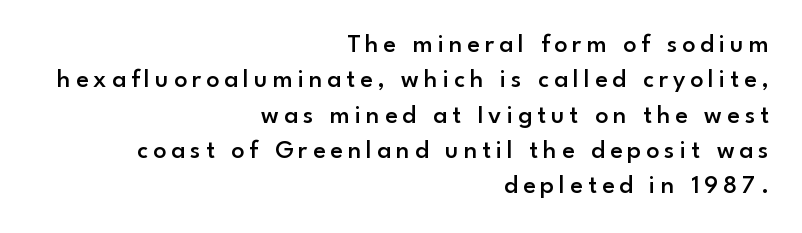
Q: Is the text bold? A: Semi-bold.
Q: Is the text italic (slanted)? A: No, it is upright.
Q: Is the text underlined? A: No.
Q: How is the paragraph aligned? A: Right-aligned.
Q: Is the spacing between lines tight, normal or loose? A: Normal.
